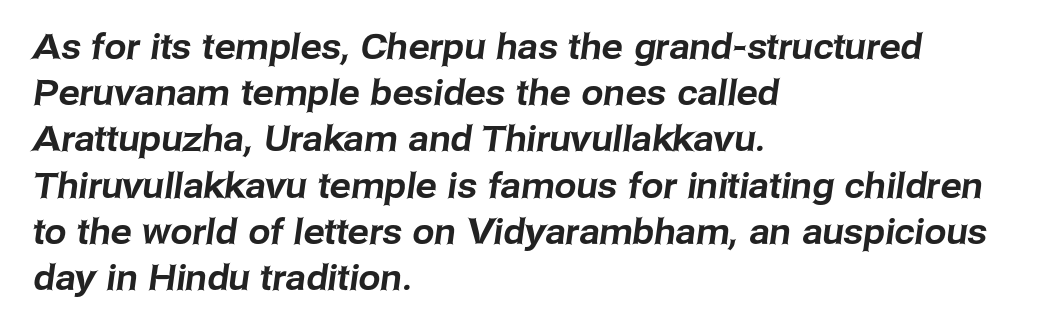
A typesetter would call this zero additional tracking. These lines are rendered in a variable-pitch font. Notice how the passage keeps a crisp vertical edge on the left only. The baseline area is clear. A typesetter would call this leading conventional body-copy spacing. Type style note: lacks serifs.
